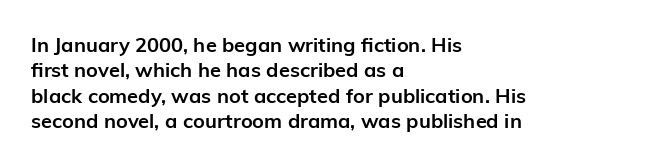
Q: Is the text bold? A: Yes.
Q: Is the text italic (slanted)? A: No, it is upright.
Q: Is the text underlined? A: No.
Q: How is the paragraph aligned? A: Left-aligned.
Q: Is the spacing between letters normal or unusually wide? A: Normal.
Q: Is the spacing between lines tight, normal or loose? A: Normal.
